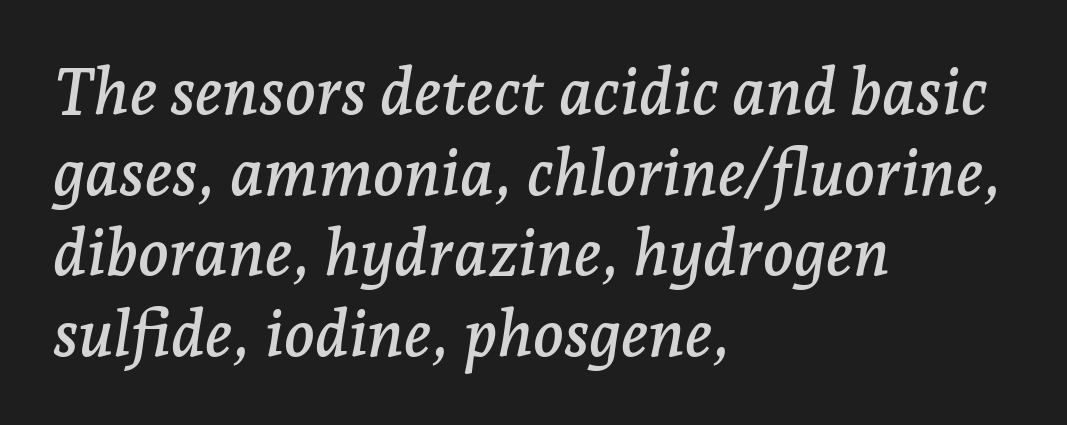
{"serif": "yes", "italic": "yes", "lean": "right", "slant_degrees": 7, "width": "normal", "stroke_contrast": "low", "x_height": "medium", "monospaced": "no", "underline": "no", "align": "left", "line_spacing": "normal", "line_spacing_ratio": 1.26, "letter_spacing": "normal", "letter_spacing_em": 0.0, "glyph_px": 64}
